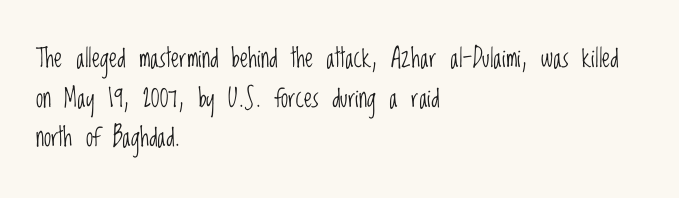
Q: Is the text bold? A: No.
Q: Is the text italic (slanted)? A: No, it is upright.
Q: Is the text underlined? A: No.
Q: How is the paragraph aligned? A: Left-aligned.
Q: Is the spacing between letters normal or unusually wide? A: Normal.
Q: Is the spacing between lines tight, normal or loose? A: Normal.
